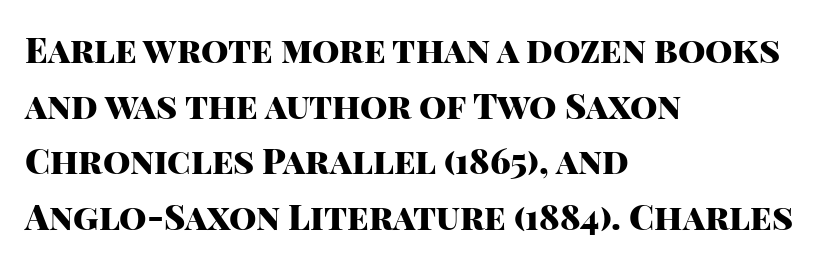
{"serif": "no", "italic": "no", "bold": "yes", "weight": "heavy", "width": "normal", "stroke_contrast": "high", "x_height": "large", "monospaced": "no", "underline": "no", "align": "left", "line_spacing": "normal", "line_spacing_ratio": 1.59, "letter_spacing": "normal", "letter_spacing_em": 0.0, "glyph_px": 35}
